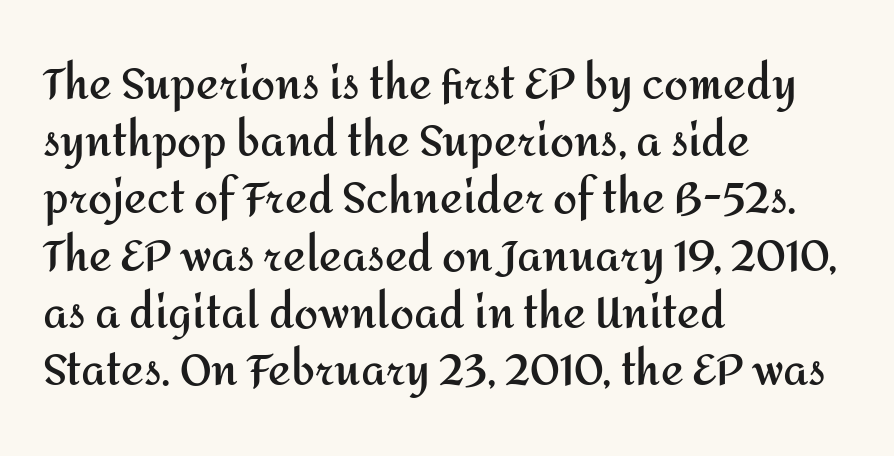
{"serif": "no", "italic": "no", "bold": "yes", "weight": "semibold", "width": "normal", "stroke_contrast": "medium", "x_height": "medium", "monospaced": "no", "underline": "no", "align": "left", "line_spacing": "normal", "line_spacing_ratio": 1.33, "letter_spacing": "normal", "letter_spacing_em": 0.0, "glyph_px": 43}
